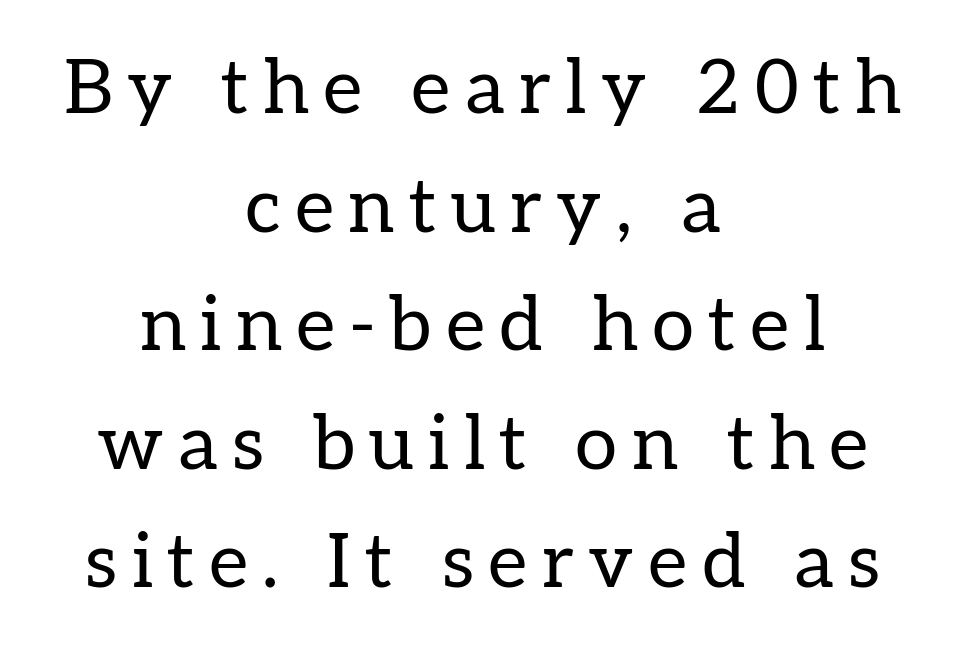
The image shows 76 px regular-weight serif type, upright; set centered, normal line spacing (1.56x), not underlined; low stroke contrast and a medium x-height.
